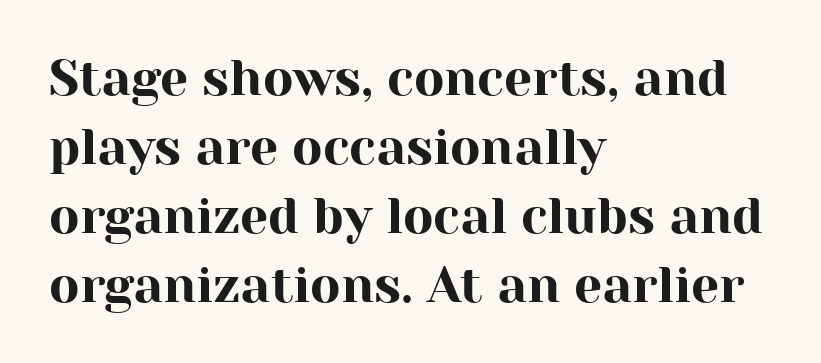
The image shows 50 px serif type, upright; set left-aligned, normal line spacing (1.38x), normal letter spacing, not underlined; high stroke contrast and a medium x-height.
